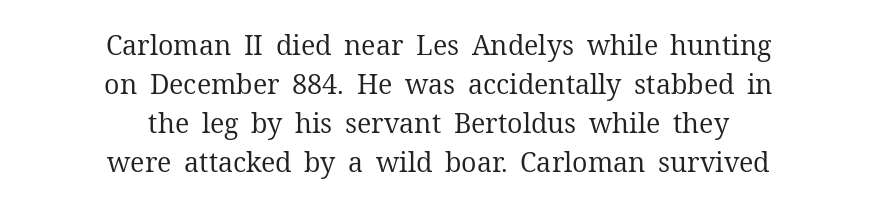
Bold? No — there's no thickening of the strokes. Tracking value appears to be zero — textbook default spacing. This sample is center-justified, so both line endings float freely. This sample keeps an unexceptional amount of space between lines. Type without underlining.
